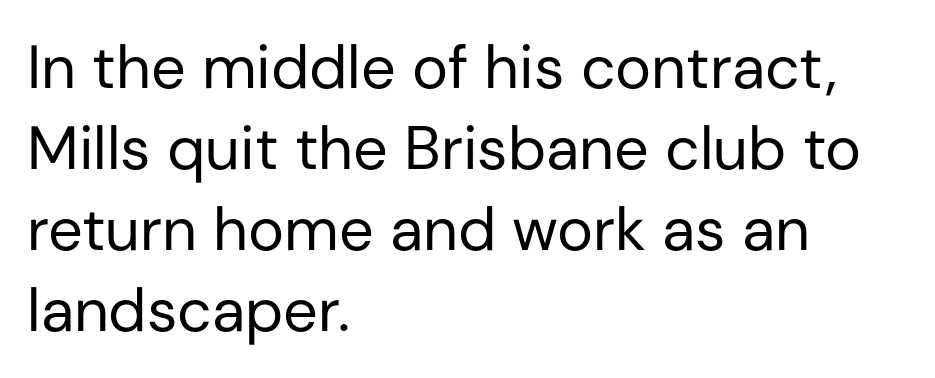
Q: Is the text bold? A: No.
Q: Is the text italic (slanted)? A: No, it is upright.
Q: Is the typeface a serif or a sans-serif typeface? A: Sans-serif.
Q: Is the text underlined? A: No.
Q: How is the paragraph aligned? A: Left-aligned.
Q: Is the spacing between letters normal or unusually wide? A: Normal.
Q: Is the spacing between lines tight, normal or loose? A: Normal.
Q: Width (condensed, normal, or wide)? A: Normal.
Q: Stroke contrast? A: Low.
Q: x-height? A: Medium.
Q: Monospaced? A: No.
